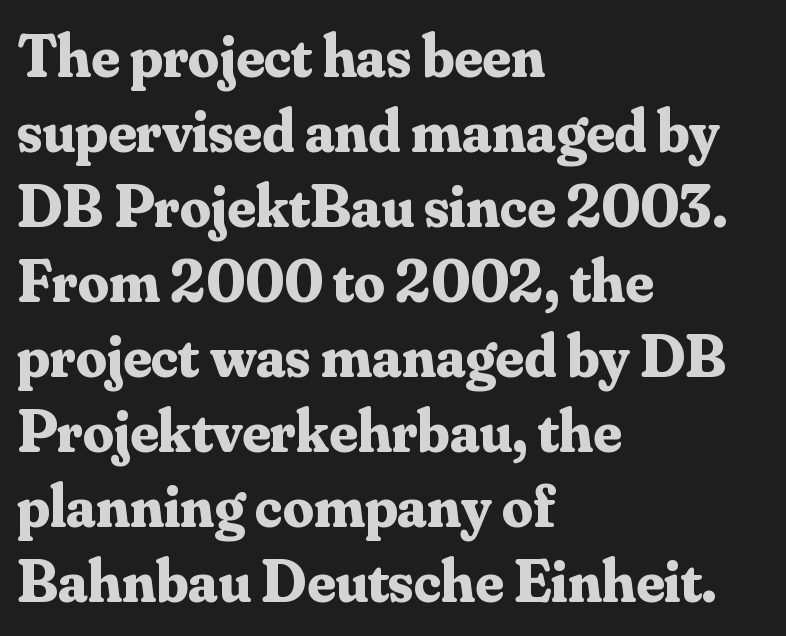
Underlining? Definitely not there. Classification — serif. Style check: upright. Notice how the passage keeps a crisp vertical edge on the left only.
